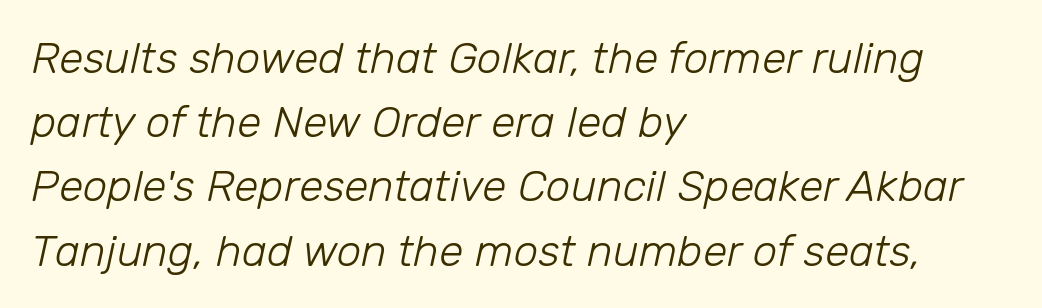
Interline gaps are of average width in this sample. This sample is left-justified, so line endings fall wherever the words run out. Descenders are the only things crossing below the line. Slanted lettering throughout.
